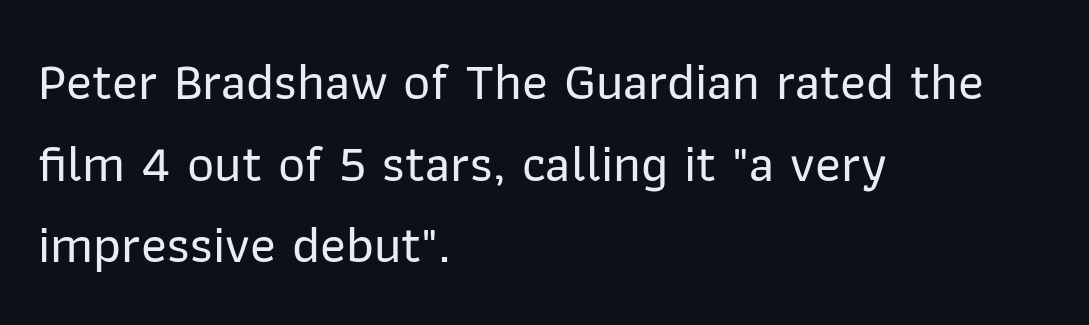
The image shows 53 px sans-serif type, upright; set left-aligned, normal line spacing (1.54x), normal letter spacing, not underlined; low stroke contrast and a medium x-height.
